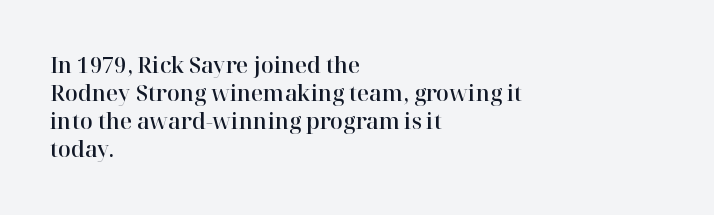
The image shows 21 px text type, upright; set left-aligned, normal line spacing (1.34x), normal letter spacing, not underlined.
